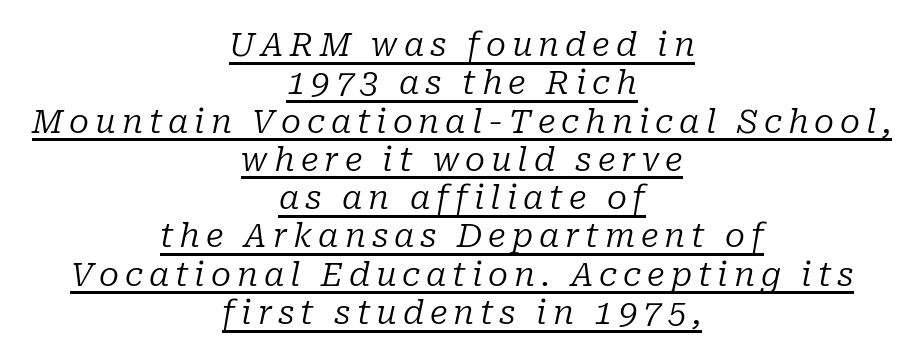
The image shows 33 px regular-weight serif type, italic (leaning right); set centered, line spacing 1.16x, underlined; low stroke contrast and a medium x-height.
